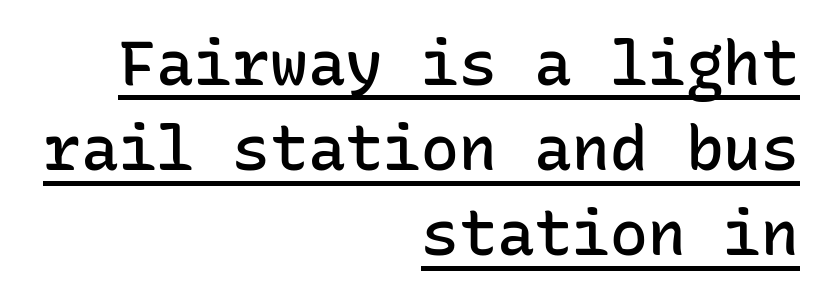
{"serif": "no", "italic": "no", "bold": "semi", "weight": "semibold", "width": "normal", "stroke_contrast": "low", "x_height": "medium", "monospaced": "yes", "underline": "yes", "align": "right", "line_spacing": "normal", "line_spacing_ratio": 1.35, "letter_spacing": "normal", "letter_spacing_em": 0.0, "glyph_px": 63}
